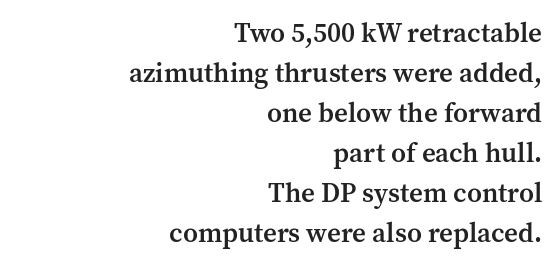
Horizontal alignment here is rightward, an uncommon choice for prose. Designer's note — italics off, roman on. Notice how descenders clear the ascenders below comfortably — that's standard leading. The space beneath each line is pristine and unruled.
